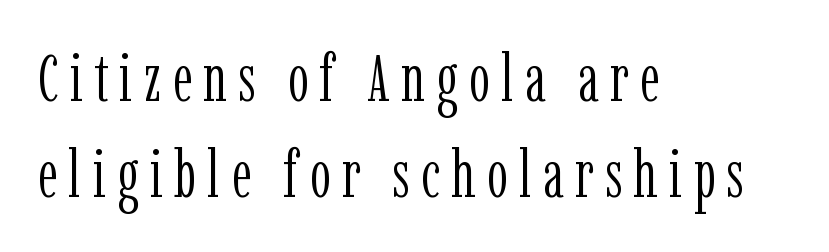
I'd call this a serif setting — the letters wear small feet. Counters stay open thanks to moderate or lighter strokes. The typesetter chose a ragged-right arrangement here. The rendering uses natural spacing where letterforms have individual widths.
